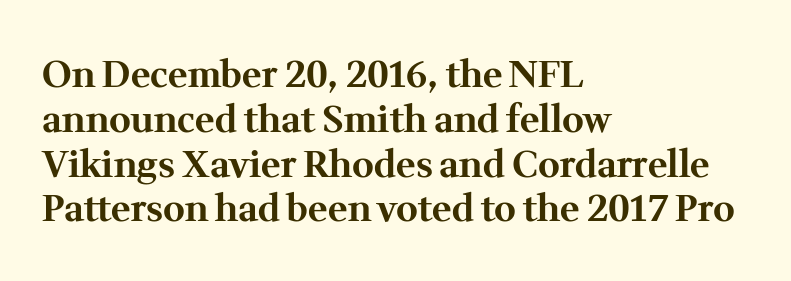
{"serif": "yes", "italic": "no", "bold": "yes", "weight": "bold", "width": "normal", "stroke_contrast": "medium", "x_height": "medium", "monospaced": "no", "underline": "no", "align": "left", "line_spacing_ratio": 1.21, "letter_spacing": "normal", "letter_spacing_em": 0.0, "glyph_px": 37}
